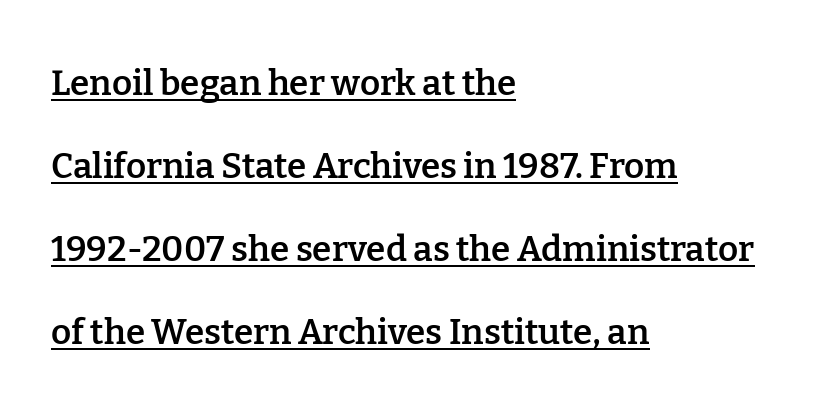
The image shows 35 px semibold serif type, upright; set left-aligned, loose line spacing (2.37x), normal letter spacing, underlined; low stroke contrast and a medium x-height.
